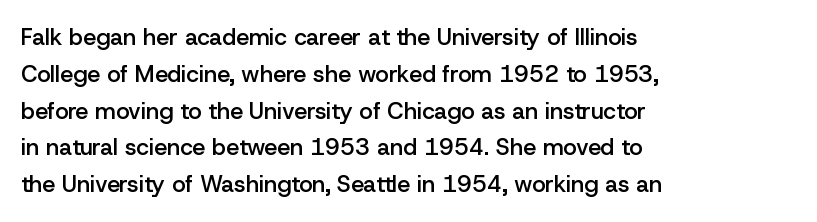
In terms of leading, this rendering sits right in the middle. Which margin do the lines hug? The left one — the right edge is uneven. Stroke thickness is moderately raised; the sample reads as semibold. Observe the ordinary spacing: letters are neighbours, not strangers. Upright lettering throughout.
